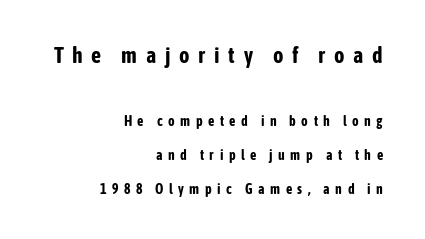
When letters stand straight like this, we call the style roman or upright. Successive baselines arrive slowly, with a big drop between each. The line texture is sparse and dotted thanks to wide tracking. These lines stack with their right ends in a neat column.
